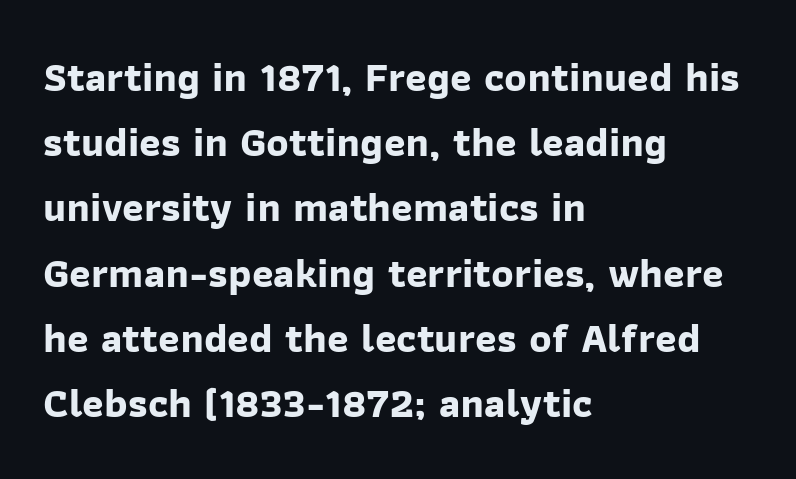
Q: Is the text bold? A: Yes.
Q: Is the typeface a serif or a sans-serif typeface? A: Sans-serif.
Q: Is the text underlined? A: No.
Q: How is the paragraph aligned? A: Left-aligned.
Q: Is the spacing between letters normal or unusually wide? A: Normal.
Q: Is the spacing between lines tight, normal or loose? A: Normal.
Q: Width (condensed, normal, or wide)? A: Normal.
Q: Stroke contrast? A: Low.
Q: x-height? A: Medium.
Q: Monospaced? A: No.
